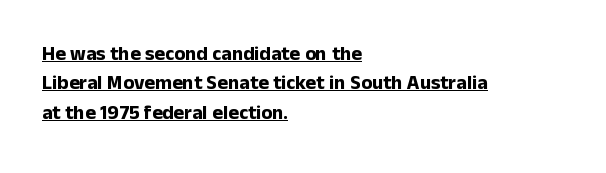
The image shows 20 px bold type, upright; set left-aligned, normal line spacing (1.47x), normal letter spacing, underlined.
